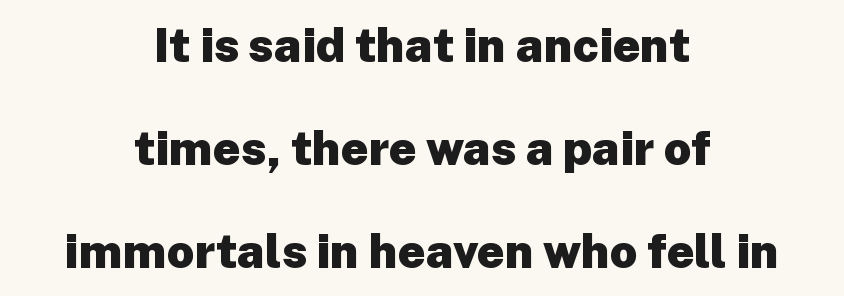
The image shows 48 px heavy sans-serif type, upright; set centered, loose line spacing (2.15x), normal letter spacing, not underlined; low stroke contrast and a medium x-height.
